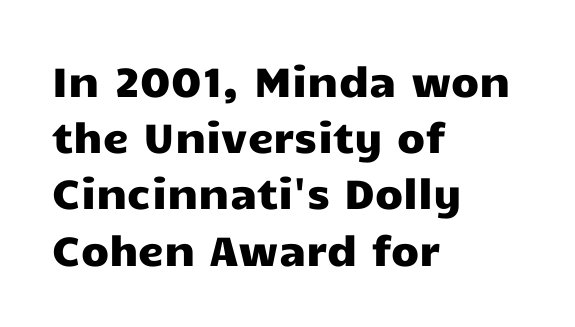
Varying glyph widths throughout — classic text-font behaviour. The text was rendered using a sans face with plain stroke endings. Baseline-to-baseline distance is the conventional proportion of letter height. This is the regular roman posture of the typeface. Alignment: flush left. Inter-character spacing is left at the font's built-in metrics.
